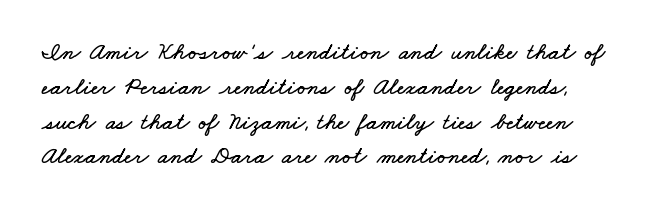
Q: Is the text underlined? A: No.
Q: Is the spacing between letters normal or unusually wide? A: Normal.
Q: Is the spacing between lines tight, normal or loose? A: Normal.
